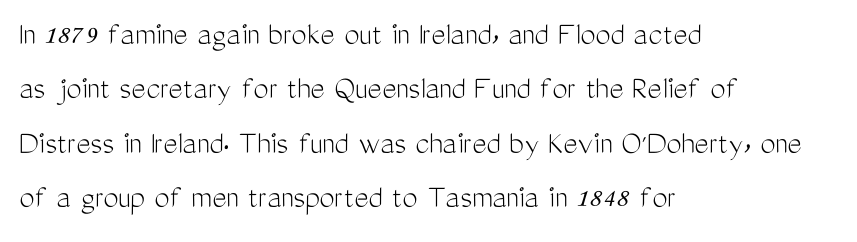
{"serif": "no", "italic": "no", "bold": "no", "weight": "light", "width": "condensed", "stroke_contrast": "medium", "x_height": "medium", "monospaced": "no", "underline": "no", "align": "left", "line_spacing": "normal", "line_spacing_ratio": 1.6, "letter_spacing": "normal", "letter_spacing_em": 0.0, "glyph_px": 34}
